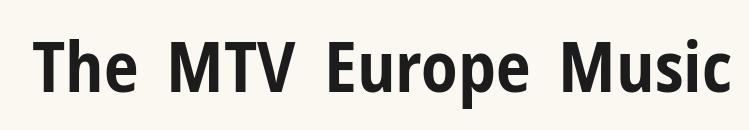
{"serif": "no", "italic": "no", "bold": "yes", "weight": "bold", "width": "condensed", "stroke_contrast": "low", "x_height": "medium", "monospaced": "no", "underline": "no", "letter_spacing": "normal", "letter_spacing_em": 0.0, "glyph_px": 70}
